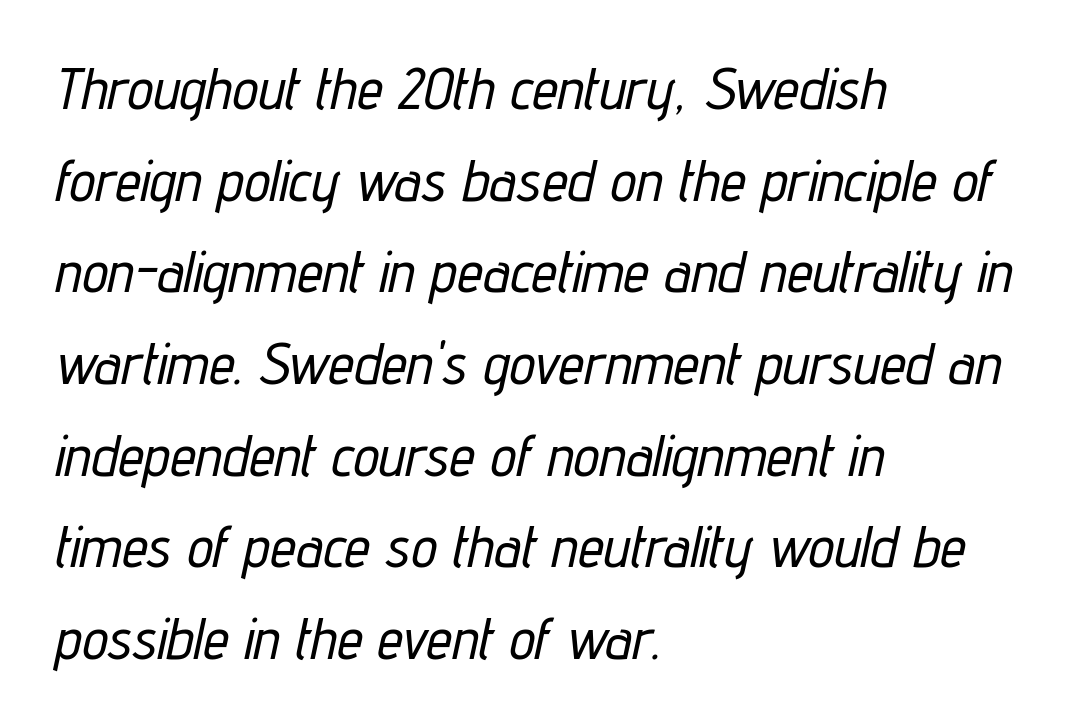
The image shows 58 px condensed type, italic (leaning right); set left-aligned, normal line spacing (1.58x), normal letter spacing, not underlined; low stroke contrast and a medium x-height.
